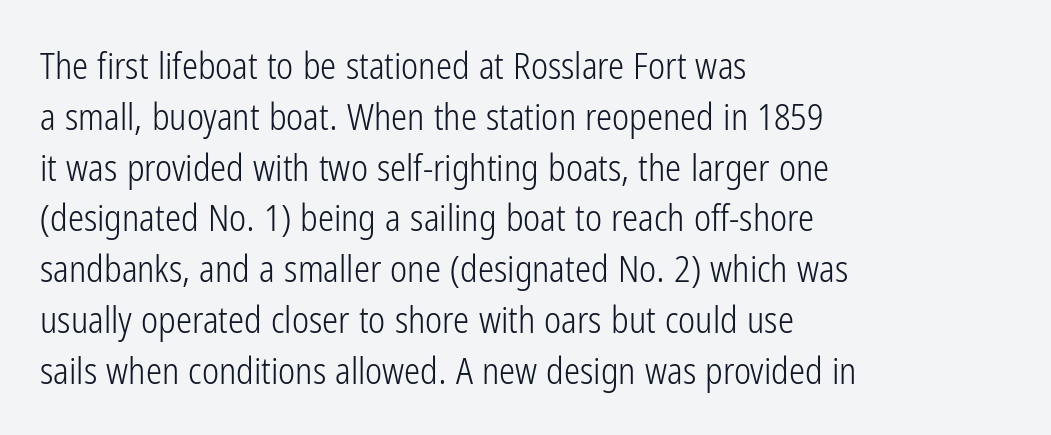
{"serif": "no", "italic": "no", "bold": "no", "weight": "light", "width": "condensed", "stroke_contrast": "low", "x_height": "medium", "monospaced": "no", "underline": "no", "align": "left", "line_spacing": "normal", "line_spacing_ratio": 1.41, "letter_spacing": "normal", "letter_spacing_em": 0.0, "glyph_px": 36}
